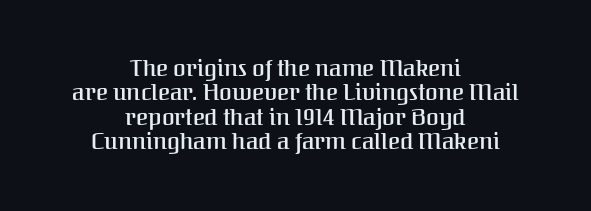
Q: Is the text bold? A: Semi-bold.
Q: Is the text italic (slanted)? A: No, it is upright.
Q: Is the text underlined? A: No.
Q: How is the paragraph aligned? A: Centered.
Q: Is the spacing between letters normal or unusually wide? A: Normal.
Q: Is the spacing between lines tight, normal or loose? A: Tight.
